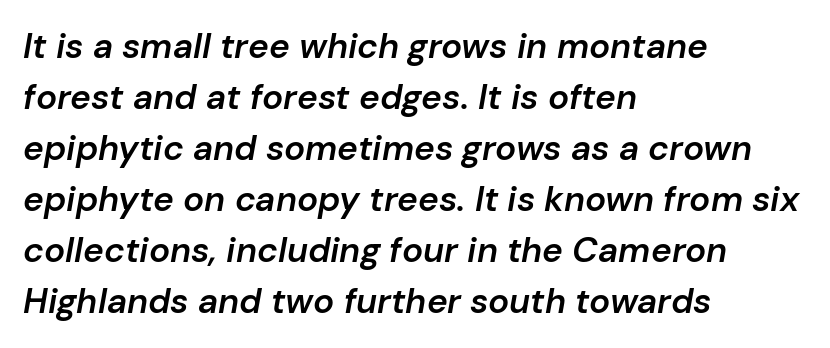
The image shows 35 px semibold type, italic (leaning right); set left-aligned, normal line spacing (1.46x), normal letter spacing, not underlined; low stroke contrast and a medium x-height.
